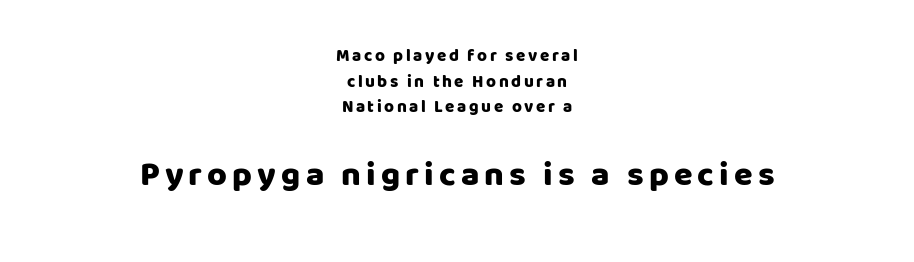
Q: Is the text italic (slanted)? A: No, it is upright.
Q: Is the typeface a serif or a sans-serif typeface? A: Sans-serif.
Q: Is the text underlined? A: No.
Q: How is the paragraph aligned? A: Centered.
Q: Is the spacing between lines tight, normal or loose? A: Normal.
Q: Which block of text is set in a larger size, the first (top) or the second (bottom)? A: The second (bottom) one.
Q: Width (condensed, normal, or wide)? A: Normal.
Q: Stroke contrast? A: Low.
Q: x-height? A: Large.
Q: Monospaced? A: No.
